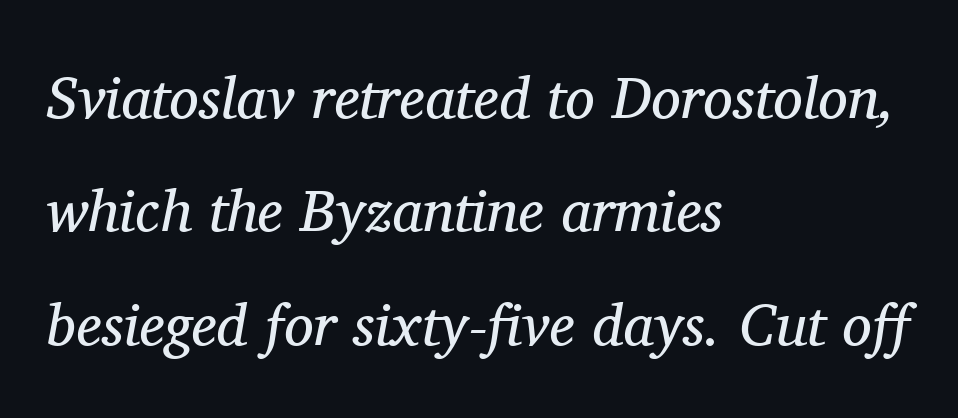
Casual observation: everything's shoved over to the left. Students, observe: this is what heavily led, spacious text looks like. Note the varied advance widths — an 'i' is clearly narrower than an 'm'. There's an unmistakable incline to the writing here. This rendering employs a face with finishing strokes, i.e., a serif.
